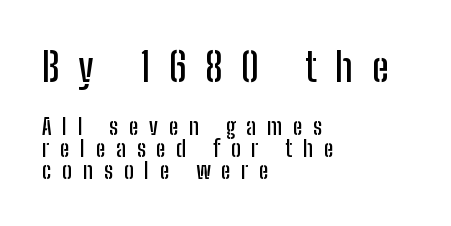
The image shows 40 px condensed sans-serif type, upright; set left-aligned, tight line spacing (0.95x), unusually wide letter spacing (+0.47 em), not underlined; the first (top) block is 1.74x larger; low stroke contrast and a medium x-height.
